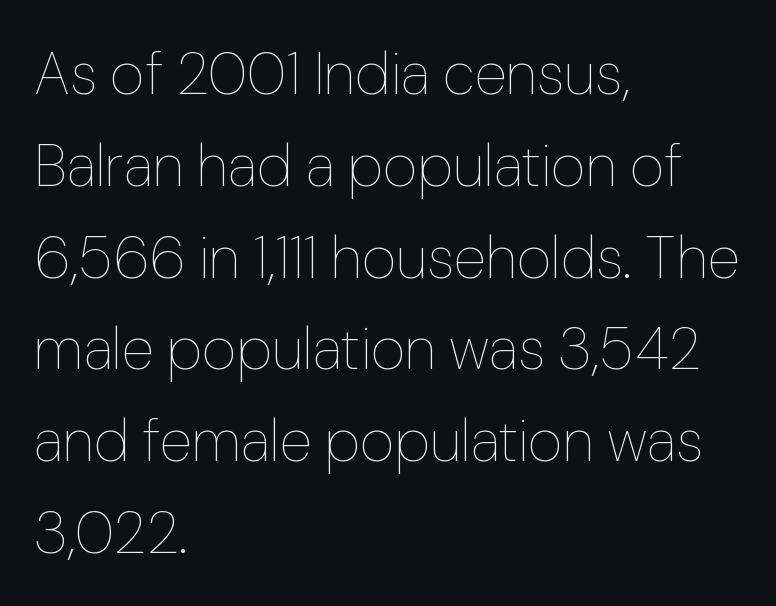
Notice how descenders clear the ascenders below comfortably — that's standard leading. The words here are not underlined. Spacing between characters is what you'd get straight out of the box. The lines are quadded left. The specimen reads as upright at a glance.
